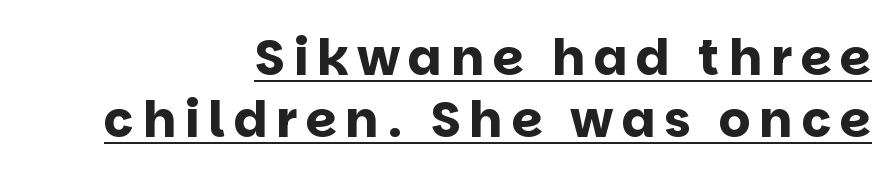
Q: Is the text bold? A: Yes.
Q: Is the text italic (slanted)? A: No, it is upright.
Q: Is the typeface a serif or a sans-serif typeface? A: Sans-serif.
Q: Is the text underlined? A: Yes.
Q: How is the paragraph aligned? A: Right-aligned.
Q: Width (condensed, normal, or wide)? A: Normal.
Q: Stroke contrast? A: Low.
Q: x-height? A: Large.
Q: Monospaced? A: No.
